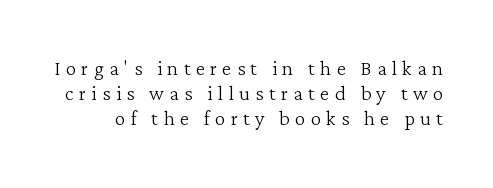
The image shows 26 px text type, upright; set tight line spacing (0.96x), unusually wide letter spacing (+0.21 em), not underlined.
